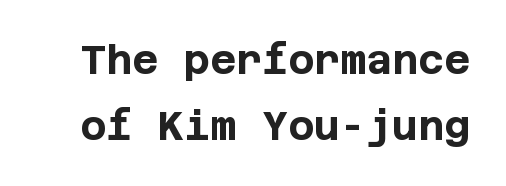
{"serif": "no", "italic": "no", "bold": "yes", "weight": "bold", "width": "normal", "stroke_contrast": "low", "x_height": "large", "underline": "no", "line_spacing": "normal", "line_spacing_ratio": 1.64, "letter_spacing": "normal", "letter_spacing_em": 0.0, "glyph_px": 40}
